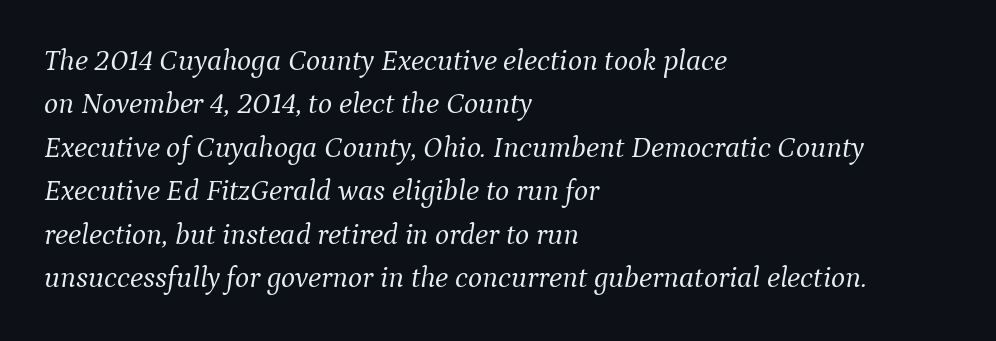
Q: Is the text bold? A: No.
Q: Is the text italic (slanted)? A: Yes, it leans right by about 9 degrees.
Q: Is the typeface a serif or a sans-serif typeface? A: Serif.
Q: Is the text underlined? A: No.
Q: How is the paragraph aligned? A: Left-aligned.
Q: Is the spacing between letters normal or unusually wide? A: Normal.
Q: Is the spacing between lines tight, normal or loose? A: Normal.
Q: Width (condensed, normal, or wide)? A: Normal.
Q: Stroke contrast? A: Medium.
Q: x-height? A: Medium.
Q: Monospaced? A: No.
